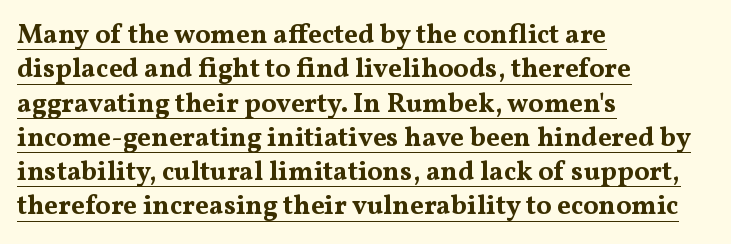
The image shows 27 px bold type, upright; set left-aligned, normal line spacing (1.27x), normal letter spacing, underlined.
